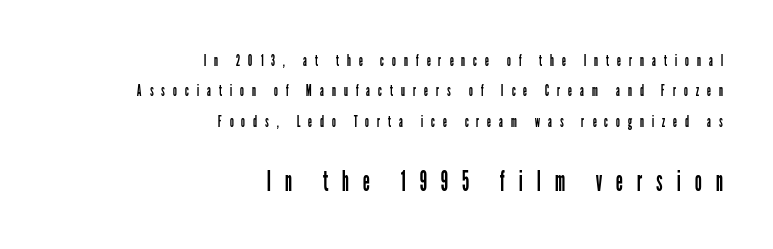
Q: Is the text bold? A: No.
Q: Is the text italic (slanted)? A: No, it is upright.
Q: Is the typeface a serif or a sans-serif typeface? A: Sans-serif.
Q: Is the text underlined? A: No.
Q: How is the paragraph aligned? A: Right-aligned.
Q: Is the spacing between letters normal or unusually wide? A: Unusually wide.
Q: Is the spacing between lines tight, normal or loose? A: Loose.
Q: Which block of text is set in a larger size, the first (top) or the second (bottom)? A: The second (bottom) one.
Q: Width (condensed, normal, or wide)? A: Condensed.
Q: Stroke contrast? A: Low.
Q: x-height? A: Medium.
Q: Monospaced? A: No.
